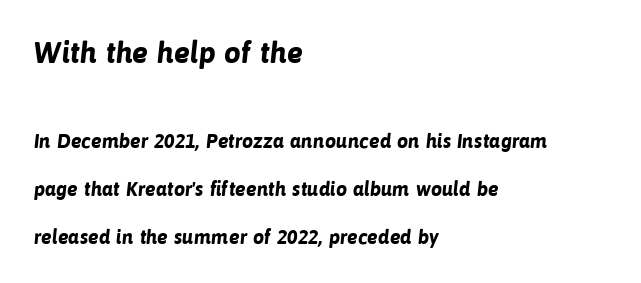
The image shows 30 px bold sans-serif type; set left-aligned, loose line spacing (2.38x), normal letter spacing, not underlined; the first (top) block is 1.5x larger; low stroke contrast and a medium x-height.
